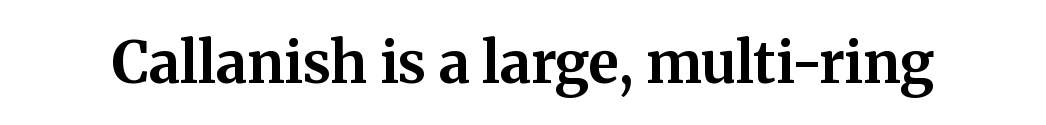
These lines were composed using upright roman letters. The passage shown is typeset with a serif family. These lines are rendered in a variable-pitch font. Caption: standard tracking, unaltered. Honestly, there is no underline to notice here at all.
